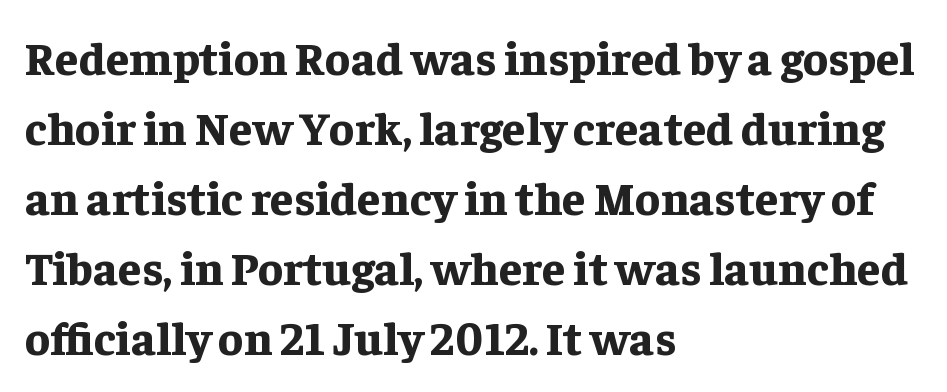
The tracking reads as untouched default to a designer's eye. To sum up the face: it has serifs. Style check: upright. A typesetter would call this proportional, since set widths differ per character. The strokes are fattened all the way to bold. Has an underline been added? It has not.
